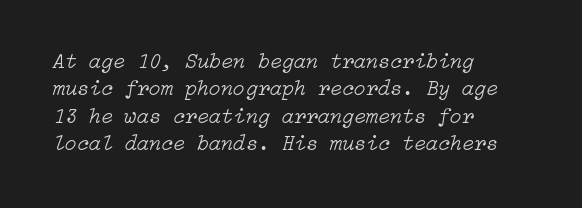
Only glyphs here, with clear space below each row. Notice how the stems are inclined rather than vertical — that's the hallmark of italics. The lines are quadded left. The characters are drawn with everyday or finer stroke widths.
